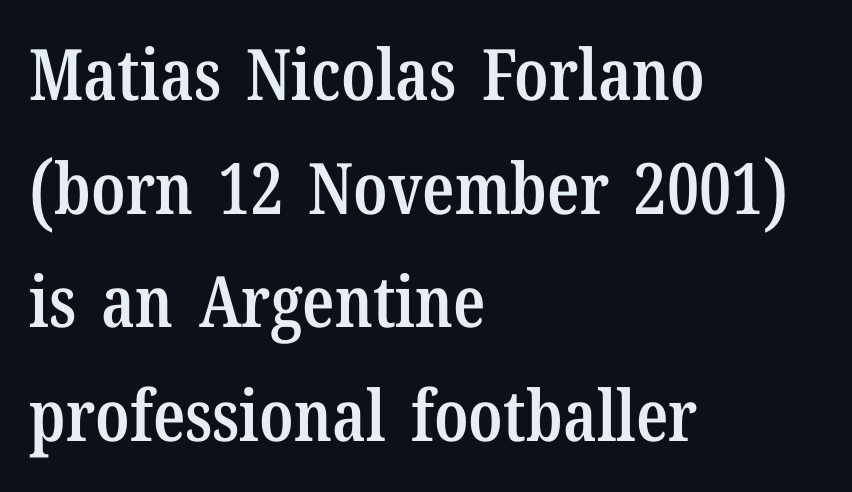
Vertically, the passage feels balanced, rows spaced as you'd expect. The typesetting leans somewhat heavy: a semibold. The typography opts for an upright posture over an oblique one. Compared with a centered layout, this one pins lines to the left instead. The passage shown is typed in a proportional face where columns would drift.
